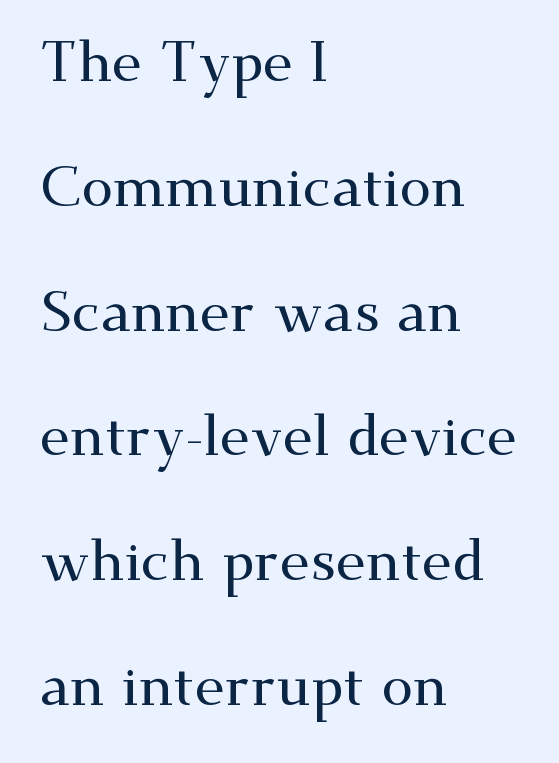
Italic: no, the glyphs are upright roman. Compared with typical paragraphs, the rows here are farther apart. Nobody drew a line under any word here. Type style note: has serifs.
